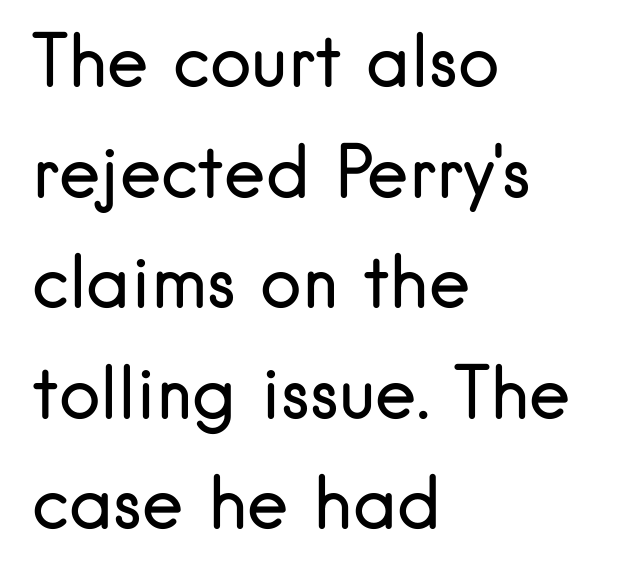
{"serif": "no", "italic": "no", "bold": "no", "weight": "regular", "width": "normal", "stroke_contrast": "low", "x_height": "small", "monospaced": "no", "underline": "no", "align": "left", "line_spacing": "normal", "line_spacing_ratio": 1.58, "letter_spacing": "normal", "letter_spacing_em": 0.0, "glyph_px": 70}
